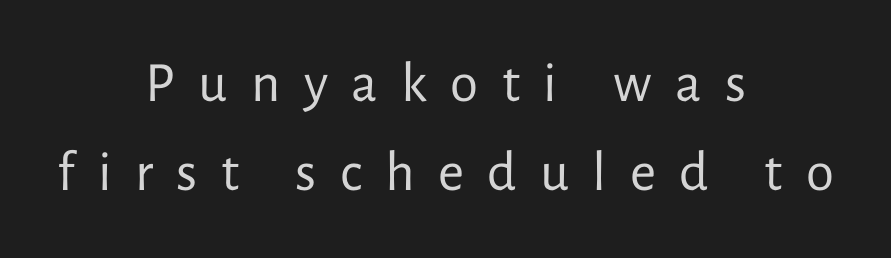
Q: Is the text bold? A: No.
Q: Is the text italic (slanted)? A: No, it is upright.
Q: Is the typeface a serif or a sans-serif typeface? A: Sans-serif.
Q: Is the text underlined? A: No.
Q: How is the paragraph aligned? A: Centered.
Q: Is the spacing between letters normal or unusually wide? A: Unusually wide.
Q: Is the spacing between lines tight, normal or loose? A: Normal.
Q: Width (condensed, normal, or wide)? A: Normal.
Q: Stroke contrast? A: Low.
Q: x-height? A: Medium.
Q: Monospaced? A: No.
